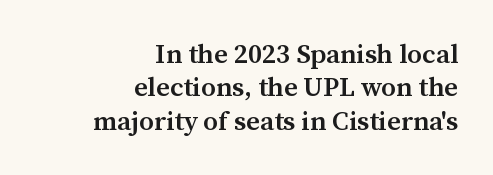
The rendering uses a semibold face; strokes are thickened but not to full bold. Quick note: not italic, upright. These lines stack with their right ends in a neat column. Decoration check: the copy has no underline. How are the letters spaced? Ordinarily, with no added tracking.
